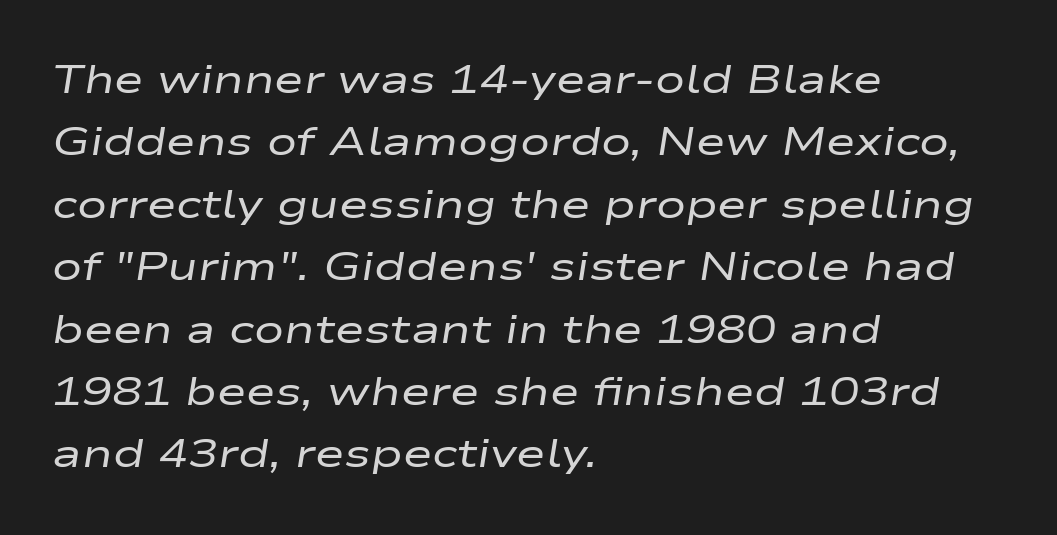
The setting favours the left margin, as ordinary paragraphs usually do. Each row of text sits above clean, open space. Spacing verdict: proportional, widths tailored to each character. This sample keeps an unexceptional amount of space between lines. The letters look calm and open, with moderate or lighter stems. Tall strokes in this sample are angled rather than plumb.
